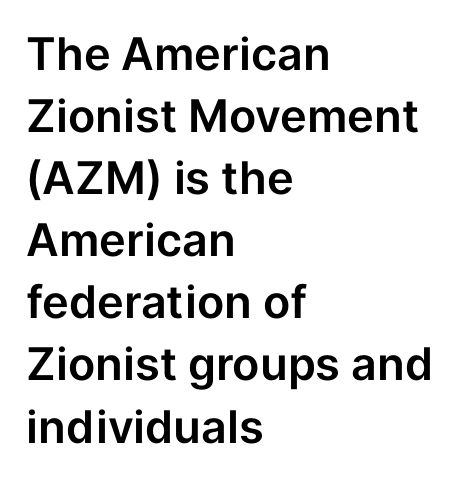
{"serif": "no", "italic": "no", "width": "normal", "stroke_contrast": "low", "x_height": "medium", "monospaced": "no", "underline": "no", "align": "left", "line_spacing": "normal", "line_spacing_ratio": 1.38, "letter_spacing": "normal", "letter_spacing_em": 0.0, "glyph_px": 45}
